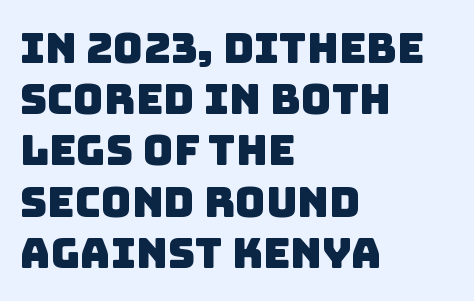
Q: Is the typeface a serif or a sans-serif typeface? A: Sans-serif.
Q: Is the text underlined? A: No.
Q: How is the paragraph aligned? A: Left-aligned.
Q: Is the spacing between letters normal or unusually wide? A: Normal.
Q: Width (condensed, normal, or wide)? A: Normal.
Q: Stroke contrast? A: Low.
Q: x-height? A: Large.
Q: Monospaced? A: No.
